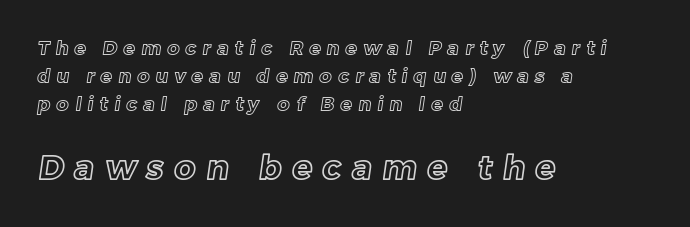
{"width": "normal", "x_height": "medium", "monospaced": "no", "underline": "no", "align": "left", "line_spacing": "normal", "line_spacing_ratio": 1.47, "letter_spacing": "wide", "letter_spacing_em": 0.33, "larger_block": "second", "size_ratio": 1.74, "glyph_px": 33}
